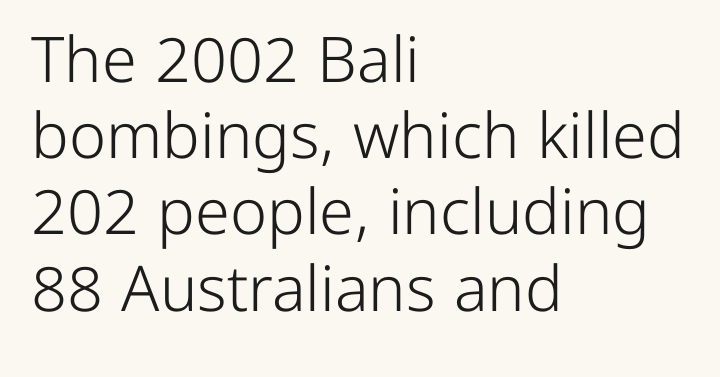
Q: Is the text bold? A: No.
Q: Is the text italic (slanted)? A: No, it is upright.
Q: Is the typeface a serif or a sans-serif typeface? A: Sans-serif.
Q: Is the text underlined? A: No.
Q: How is the paragraph aligned? A: Left-aligned.
Q: Is the spacing between letters normal or unusually wide? A: Normal.
Q: Width (condensed, normal, or wide)? A: Normal.
Q: Stroke contrast? A: Low.
Q: x-height? A: Medium.
Q: Monospaced? A: No.
